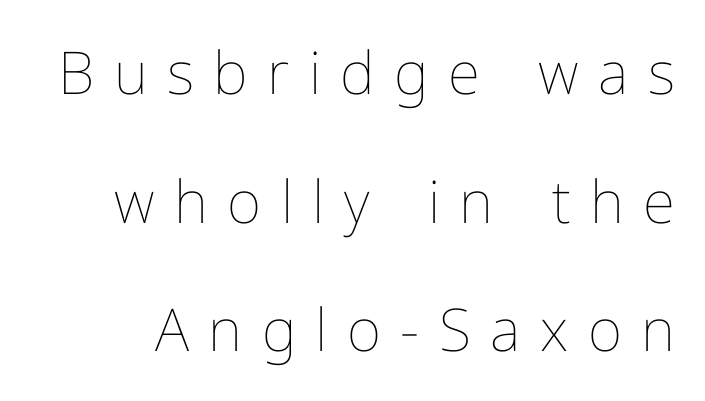
Q: Is the text bold? A: No.
Q: Is the text italic (slanted)? A: No, it is upright.
Q: Is the text underlined? A: No.
Q: Is the spacing between letters normal or unusually wide? A: Unusually wide.
Q: Is the spacing between lines tight, normal or loose? A: Loose.
Q: Width (condensed, normal, or wide)? A: Normal.
Q: Stroke contrast? A: Low.
Q: x-height? A: Medium.
Q: Monospaced? A: No.
